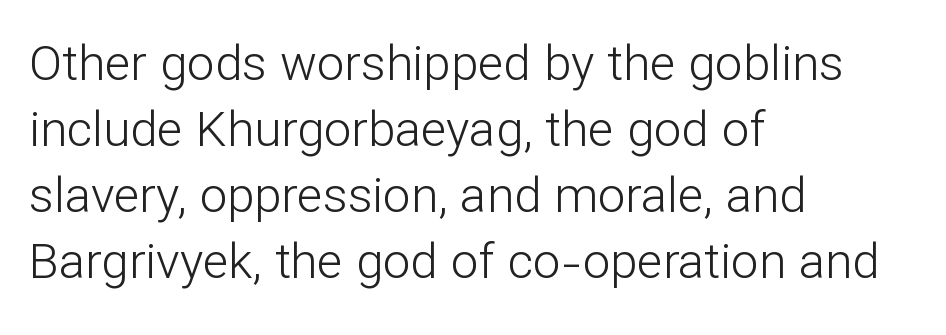
The image shows 49 px light sans-serif type, upright; set left-aligned, normal line spacing (1.35x), normal letter spacing, not underlined; low stroke contrast and a medium x-height.
